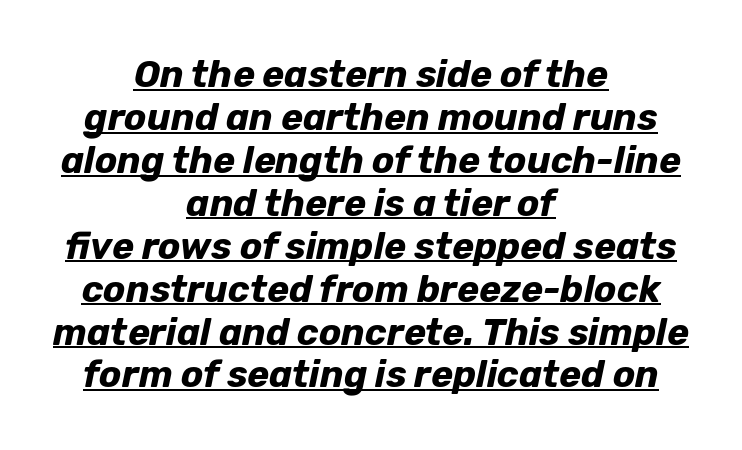
{"italic": "yes", "lean": "right", "slant_degrees": 12, "bold": "yes", "weight": "bold", "width": "normal", "stroke_contrast": "low", "x_height": "medium", "monospaced": "no", "underline": "yes", "align": "center", "line_spacing_ratio": 1.16, "letter_spacing": "normal", "letter_spacing_em": 0.0, "glyph_px": 37}
